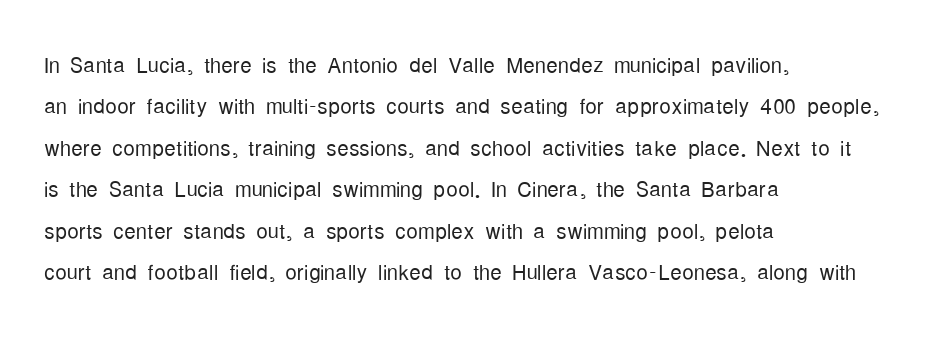
{"serif": "no", "italic": "no", "bold": "no", "weight": "light", "width": "condensed", "stroke_contrast": "low", "x_height": "medium", "monospaced": "no", "underline": "no", "align": "left", "line_spacing": "normal", "line_spacing_ratio": 1.43, "letter_spacing": "normal", "letter_spacing_em": 0.0, "glyph_px": 29}
